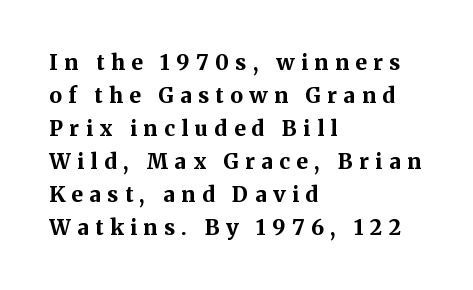
The image shows 21 px bold type, upright; set left-aligned, normal line spacing (1.57x), unusually wide letter spacing (+0.31 em), not underlined.
